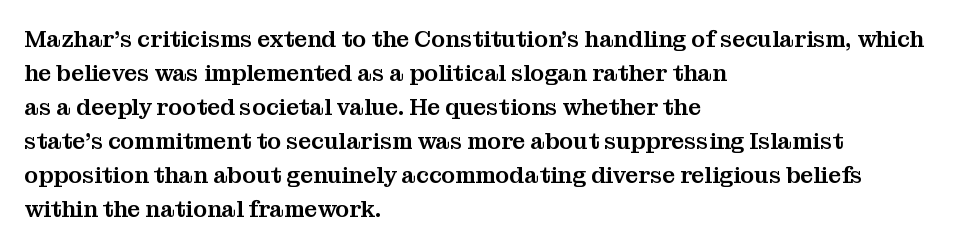
Q: Is the text italic (slanted)? A: No, it is upright.
Q: Is the text underlined? A: No.
Q: How is the paragraph aligned? A: Left-aligned.
Q: Is the spacing between letters normal or unusually wide? A: Normal.
Q: Is the spacing between lines tight, normal or loose? A: Normal.
